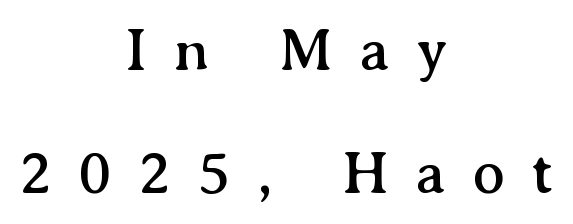
Clear beneath every line of the passage. If you folded the block vertically in half, each line would mirror itself in length. I'd call this a serif setting — the letters wear small feet. Substantial extra tracking has been applied to these lines. Think of a printed novel: that variable character pitch is what you see here.
